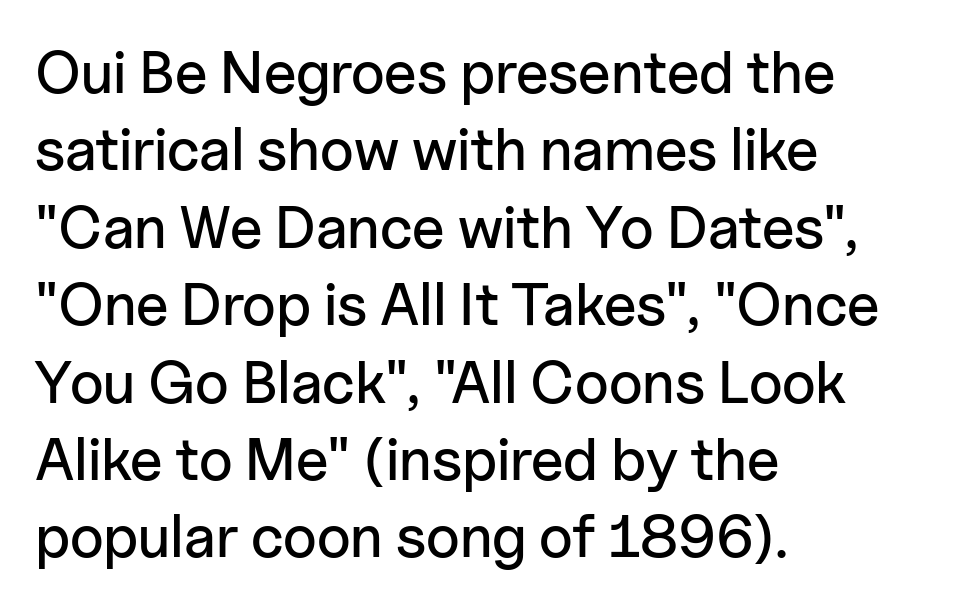
{"serif": "no", "italic": "no", "width": "normal", "stroke_contrast": "low", "x_height": "medium", "monospaced": "no", "underline": "no", "align": "left", "line_spacing": "normal", "line_spacing_ratio": 1.29, "letter_spacing": "normal", "letter_spacing_em": 0.0, "glyph_px": 60}
